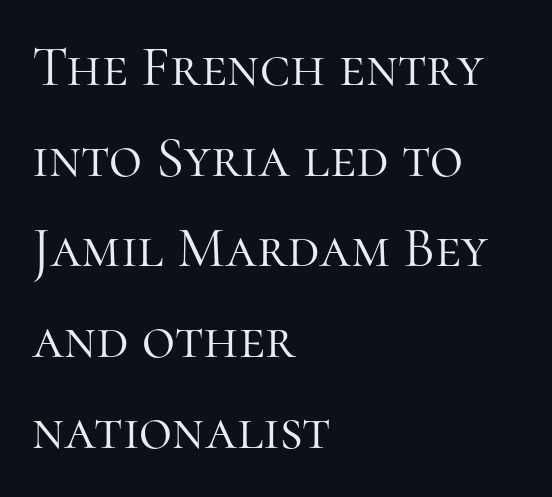
{"serif": "yes", "italic": "no", "bold": "no", "weight": "light", "width": "normal", "stroke_contrast": "high", "x_height": "medium", "monospaced": "no", "underline": "no", "align": "left", "line_spacing": "normal", "line_spacing_ratio": 1.59, "letter_spacing": "normal", "letter_spacing_em": 0.0, "glyph_px": 57}
